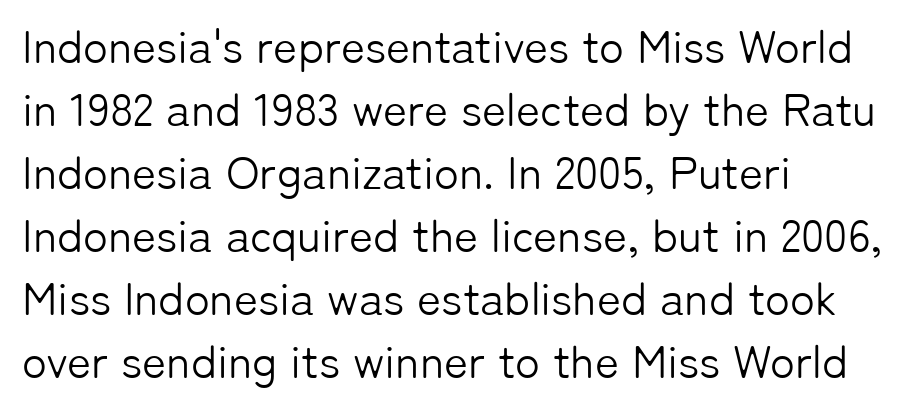
Q: Is the text bold? A: No.
Q: Is the text italic (slanted)? A: No, it is upright.
Q: Is the typeface a serif or a sans-serif typeface? A: Sans-serif.
Q: Is the text underlined? A: No.
Q: How is the paragraph aligned? A: Left-aligned.
Q: Is the spacing between letters normal or unusually wide? A: Normal.
Q: Is the spacing between lines tight, normal or loose? A: Normal.
Q: Width (condensed, normal, or wide)? A: Normal.
Q: Stroke contrast? A: Low.
Q: x-height? A: Medium.
Q: Monospaced? A: No.
